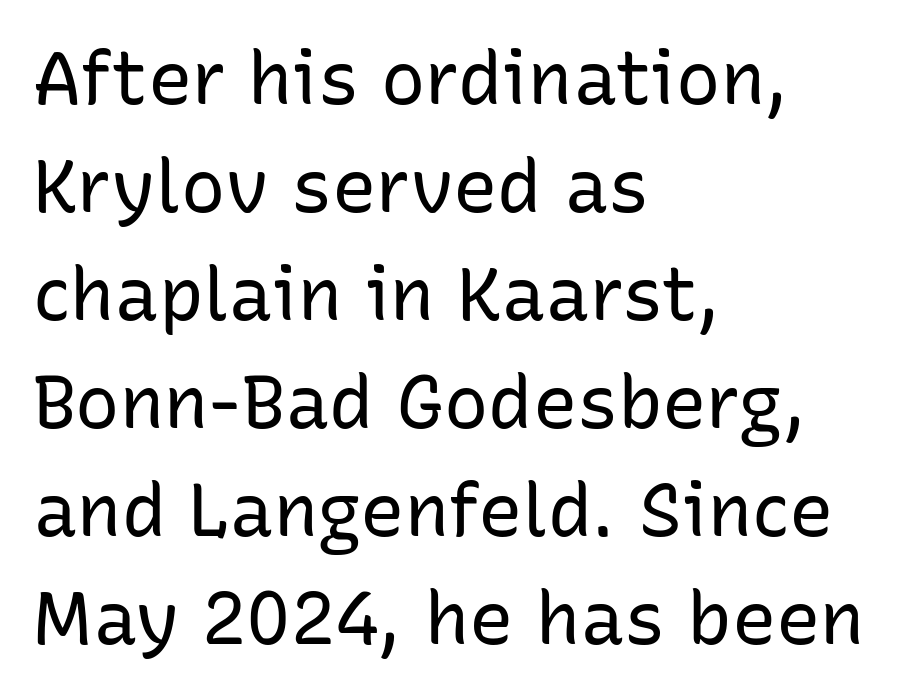
The text block is weighted toward the left margin, trailing off unevenly rightward. This rendering features lettering with no underline. No heavy texture on the line: the type isn't bold. Rendered with straight, roman letterforms. Typographically, this falls in the sans-serif category. Interline gaps are of average width in this sample.
